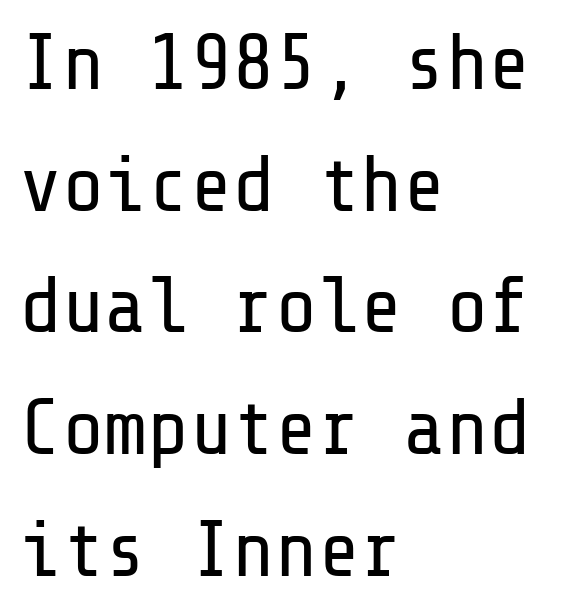
{"serif": "no", "italic": "no", "bold": "no", "weight": "regular", "width": "normal", "stroke_contrast": "low", "x_height": "medium", "underline": "no", "align": "left", "line_spacing": "normal", "line_spacing_ratio": 1.54, "letter_spacing": "normal", "letter_spacing_em": 0.0, "glyph_px": 79}
